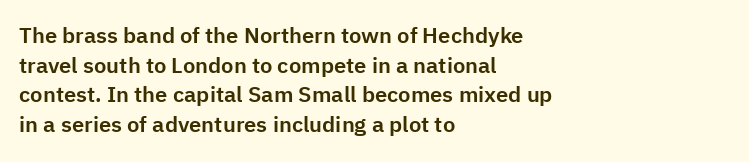
The image shows 22 px text type, upright; set left-aligned, normal line spacing (1.35x), normal letter spacing, not underlined.
